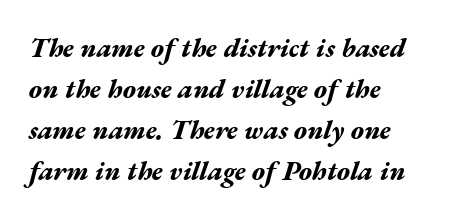
The image shows 27 px bold type, italic (leaning right); set left-aligned, normal line spacing (1.52x), normal letter spacing, not underlined.
